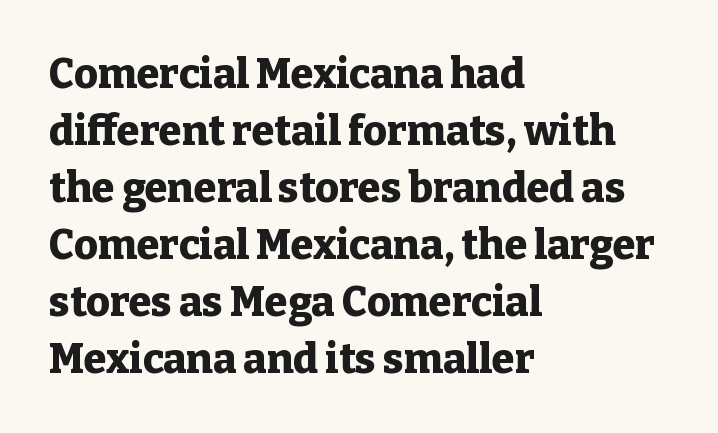
The image shows 41 px heavy serif type, upright; set left-aligned, normal line spacing (1.39x), normal letter spacing, not underlined; low stroke contrast and a medium x-height.
